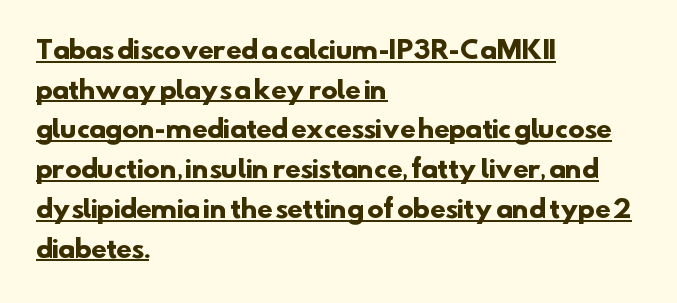
The image shows 25 px bold type; set left-aligned, normal line spacing (1.59x), normal letter spacing, underlined.
